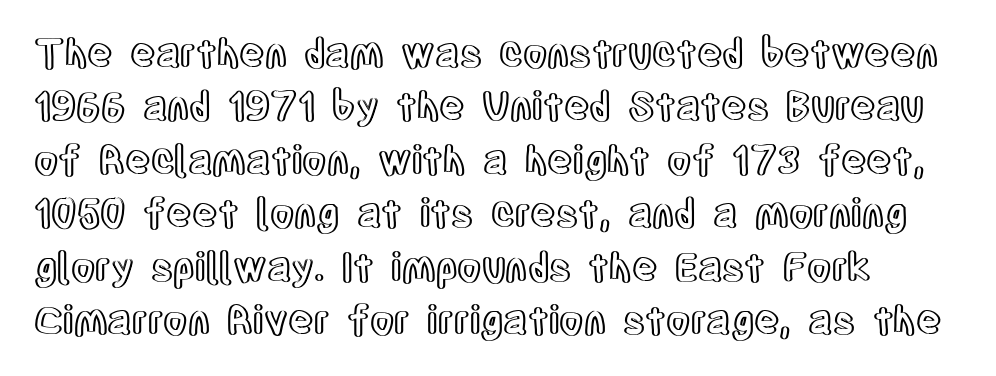
{"italic": "no", "width": "condensed", "x_height": "large", "monospaced": "no", "underline": "no", "line_spacing": "normal", "line_spacing_ratio": 1.37, "letter_spacing": "normal", "letter_spacing_em": 0.0, "glyph_px": 39}
